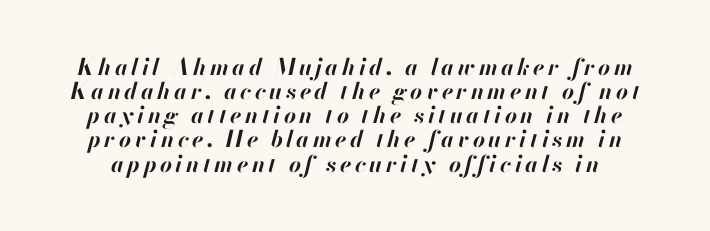
Q: Is the text bold? A: Yes.
Q: Is the text italic (slanted)? A: Yes, it leans right by about 13 degrees.
Q: Is the text underlined? A: No.
Q: Is the spacing between lines tight, normal or loose? A: Tight.
